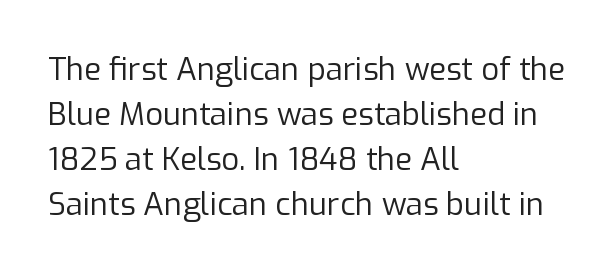
The image shows 31 px regular-weight sans-serif type, upright; set left-aligned, normal line spacing (1.45x), normal letter spacing, not underlined; low stroke contrast and a medium x-height.
